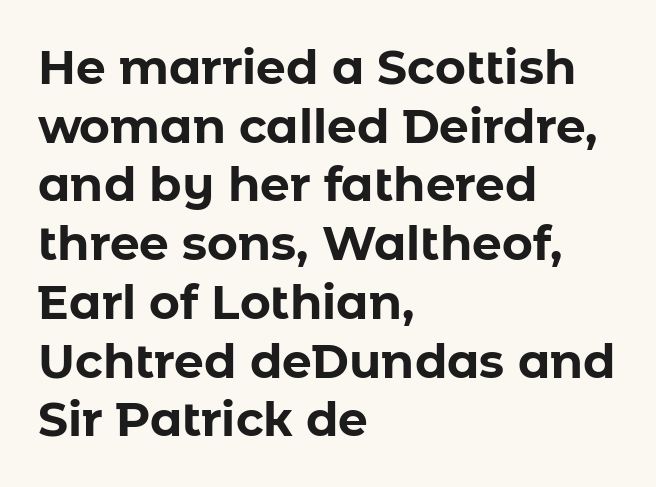
Q: Is the text bold? A: Yes.
Q: Is the text italic (slanted)? A: No, it is upright.
Q: Is the typeface a serif or a sans-serif typeface? A: Sans-serif.
Q: Is the text underlined? A: No.
Q: How is the paragraph aligned? A: Left-aligned.
Q: Is the spacing between letters normal or unusually wide? A: Normal.
Q: Is the spacing between lines tight, normal or loose? A: Normal.
Q: Width (condensed, normal, or wide)? A: Normal.
Q: Stroke contrast? A: Low.
Q: x-height? A: Medium.
Q: Monospaced? A: No.
